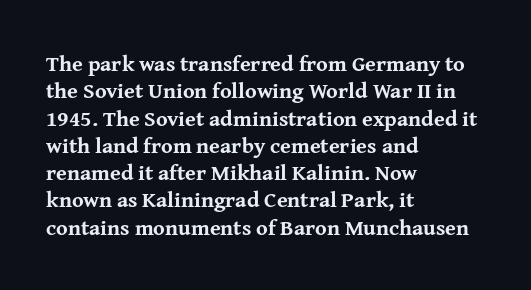
Q: Is the text bold? A: Yes.
Q: Is the text italic (slanted)? A: No, it is upright.
Q: Is the text underlined? A: No.
Q: How is the paragraph aligned? A: Left-aligned.
Q: Is the spacing between letters normal or unusually wide? A: Normal.
